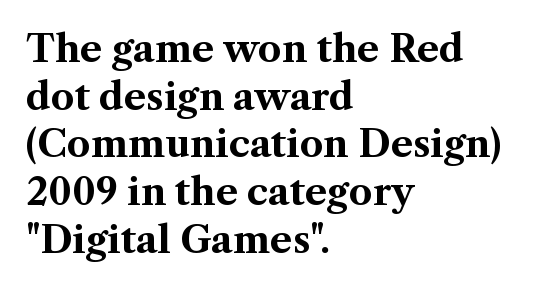
{"serif": "yes", "italic": "no", "bold": "yes", "weight": "bold", "width": "normal", "stroke_contrast": "medium", "x_height": "medium", "monospaced": "no", "underline": "no", "align": "left", "line_spacing": "normal", "line_spacing_ratio": 1.29, "letter_spacing": "normal", "letter_spacing_em": 0.0, "glyph_px": 37}
